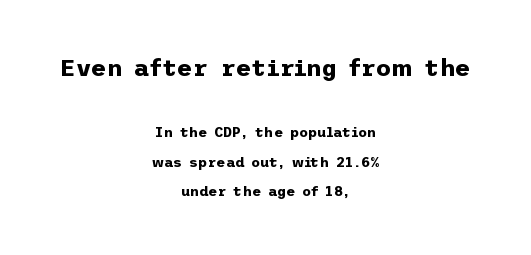
Q: Is the text bold? A: Yes.
Q: Is the text italic (slanted)? A: No, it is upright.
Q: Is the text underlined? A: No.
Q: How is the paragraph aligned? A: Centered.
Q: Is the spacing between letters normal or unusually wide? A: Normal.
Q: Is the spacing between lines tight, normal or loose? A: Loose.
Q: Which block of text is set in a larger size, the first (top) or the second (bottom)? A: The first (top) one.
